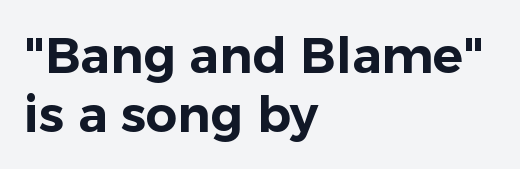
Q: Is the text italic (slanted)? A: No, it is upright.
Q: Is the typeface a serif or a sans-serif typeface? A: Sans-serif.
Q: Is the text underlined? A: No.
Q: How is the paragraph aligned? A: Left-aligned.
Q: Is the spacing between letters normal or unusually wide? A: Normal.
Q: Width (condensed, normal, or wide)? A: Normal.
Q: Stroke contrast? A: Low.
Q: x-height? A: Medium.
Q: Monospaced? A: No.
